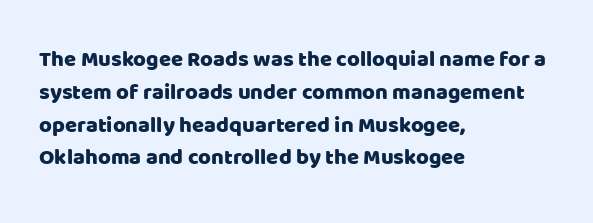
{"italic": "no", "underline": "no", "align": "left", "line_spacing": "normal", "line_spacing_ratio": 1.49, "letter_spacing": "normal", "letter_spacing_em": 0.0, "glyph_px": 22}
